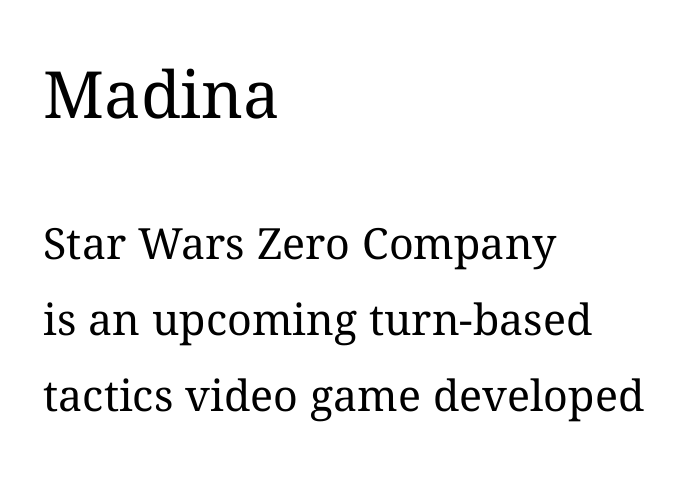
Q: Is the text bold? A: No.
Q: Is the text italic (slanted)? A: No, it is upright.
Q: Is the text underlined? A: No.
Q: How is the paragraph aligned? A: Left-aligned.
Q: Is the spacing between letters normal or unusually wide? A: Normal.
Q: Which block of text is set in a larger size, the first (top) or the second (bottom)? A: The first (top) one.
Q: Width (condensed, normal, or wide)? A: Normal.
Q: Stroke contrast? A: Medium.
Q: x-height? A: Medium.
Q: Monospaced? A: No.
